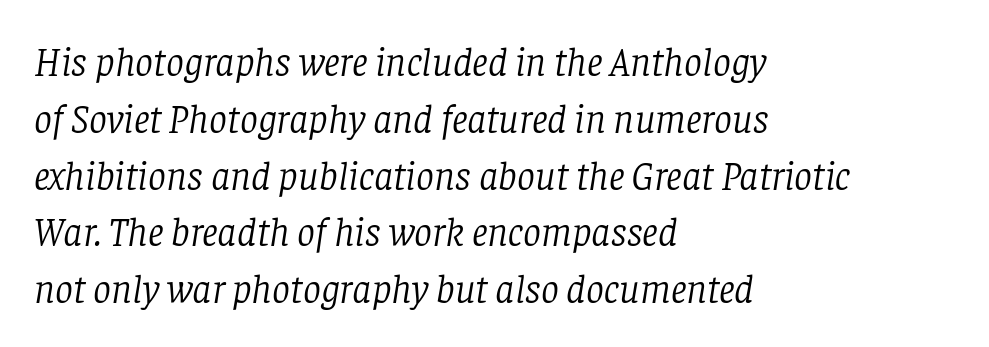
Line beginnings align vertically; line endings do not. No extra ink here — the face is not bold. You can tell it's italic because the verticals aren't actually vertical. Think of a printed novel: that variable character pitch is what you see here. Are there feet on the stems? There are — it's a serif.
